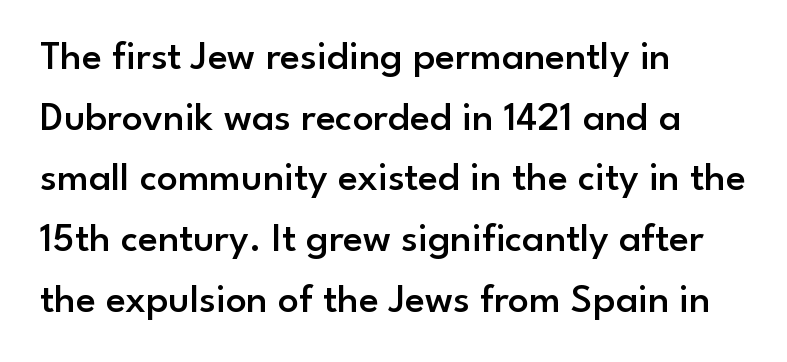
Q: Is the text bold? A: Semi-bold.
Q: Is the text italic (slanted)? A: No, it is upright.
Q: Is the typeface a serif or a sans-serif typeface? A: Sans-serif.
Q: Is the text underlined? A: No.
Q: How is the paragraph aligned? A: Left-aligned.
Q: Is the spacing between letters normal or unusually wide? A: Normal.
Q: Is the spacing between lines tight, normal or loose? A: Normal.
Q: Width (condensed, normal, or wide)? A: Normal.
Q: Stroke contrast? A: Low.
Q: x-height? A: Small.
Q: Monospaced? A: No.
